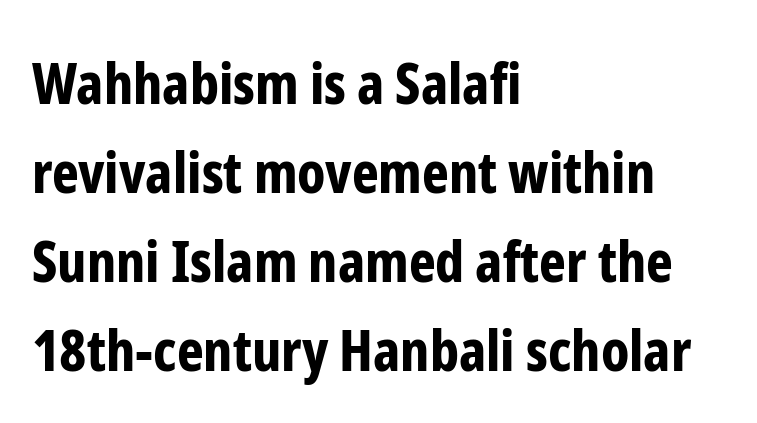
The image shows 57 px bold, condensed sans-serif type, upright; set left-aligned, normal line spacing (1.56x), normal letter spacing, not underlined; low stroke contrast and a medium x-height.
